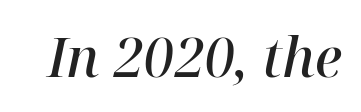
{"serif": "yes", "italic": "yes", "lean": "right", "slant_degrees": 12, "bold": "semi", "weight": "semibold", "width": "normal", "stroke_contrast": "high", "x_height": "medium", "monospaced": "no", "underline": "no", "letter_spacing": "normal", "letter_spacing_em": 0.0, "glyph_px": 54}
